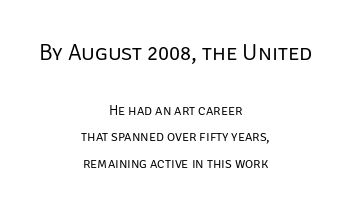
{"italic": "no", "bold": "no", "underline": "no", "align": "center", "line_spacing": "loose", "line_spacing_ratio": 1.92, "letter_spacing": "normal", "letter_spacing_em": 0.0, "larger_block": "first", "size_ratio": 1.64, "glyph_px": 23}
